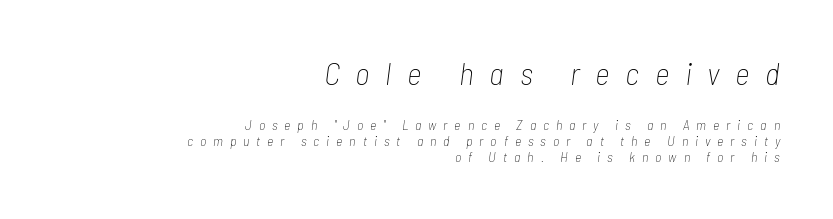
Q: Is the text bold? A: No.
Q: Is the text italic (slanted)? A: Yes, it leans right by about 7 degrees.
Q: Is the text underlined? A: No.
Q: How is the paragraph aligned? A: Right-aligned.
Q: Is the spacing between letters normal or unusually wide? A: Unusually wide.
Q: Which block of text is set in a larger size, the first (top) or the second (bottom)? A: The first (top) one.
Q: Width (condensed, normal, or wide)? A: Condensed.
Q: Stroke contrast? A: Low.
Q: x-height? A: Medium.
Q: Monospaced? A: No.
